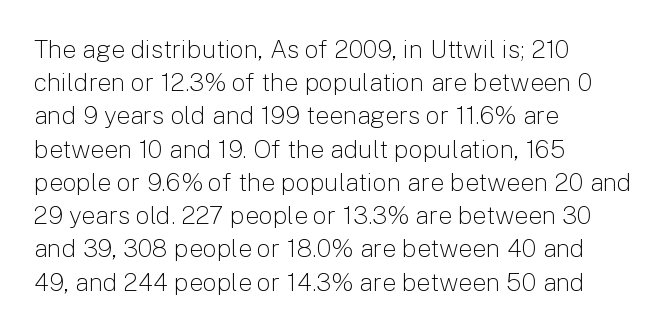
{"italic": "no", "bold": "no", "underline": "no", "align": "left", "line_spacing": "normal", "line_spacing_ratio": 1.33, "letter_spacing": "normal", "letter_spacing_em": 0.0, "glyph_px": 25}
